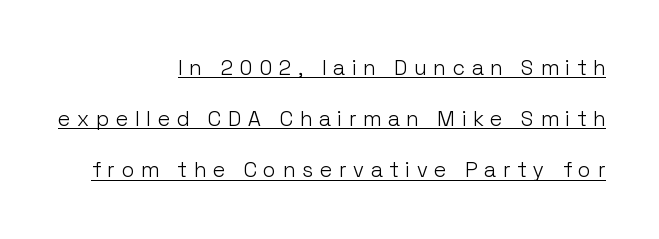
The image shows 21 px text type, upright; set right-aligned, loose line spacing (2.44x), unusually wide letter spacing (+0.33 em), underlined.
